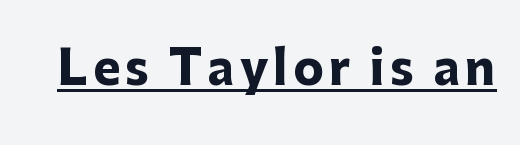
{"serif": "no", "italic": "no", "bold": "yes", "weight": "heavy", "width": "normal", "stroke_contrast": "low", "x_height": "medium", "monospaced": "no", "underline": "yes", "glyph_px": 46}
